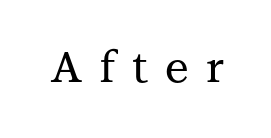
Q: Is the text italic (slanted)? A: No, it is upright.
Q: Is the typeface a serif or a sans-serif typeface? A: Serif.
Q: Is the text underlined? A: No.
Q: Is the spacing between letters normal or unusually wide? A: Unusually wide.
Q: Width (condensed, normal, or wide)? A: Normal.
Q: Stroke contrast? A: Medium.
Q: x-height? A: Medium.
Q: Monospaced? A: No.
